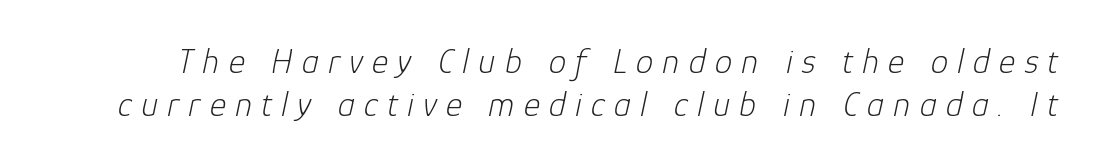
The font sits on the lighter half of the weight spectrum, regular included. The passage shown has open, widely tracked lettering throughout. Tall strokes in this sample are angled rather than plumb. The letters advance in unequal steps, a hallmark of proportional type. The foot of each line stays bare and open.
